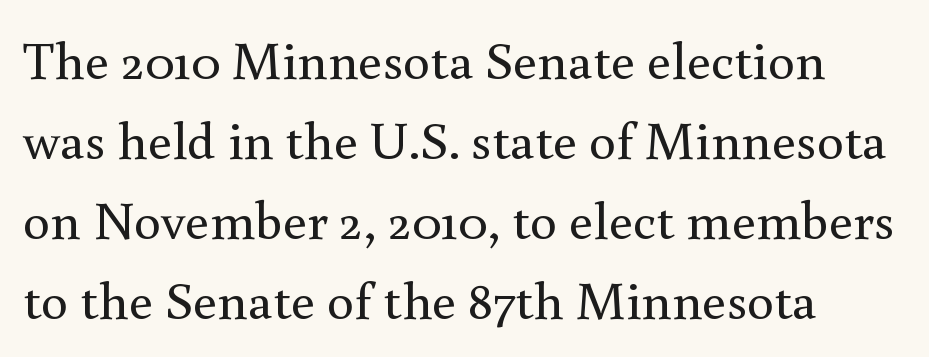
The axis of the letterforms is exactly vertical. The vertical gap from one line to the next is medium. Short note: letters normally spaced. Honestly, there is no underline to notice here at all.
